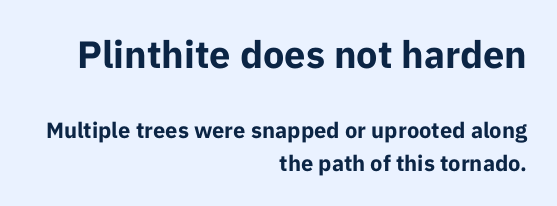
{"serif": "no", "italic": "no", "bold": "yes", "weight": "bold", "width": "normal", "stroke_contrast": "low", "x_height": "medium", "monospaced": "no", "underline": "no", "align": "right", "line_spacing": "normal", "line_spacing_ratio": 1.47, "letter_spacing": "normal", "letter_spacing_em": 0.0, "larger_block": "first", "size_ratio": 1.73, "glyph_px": 38}
